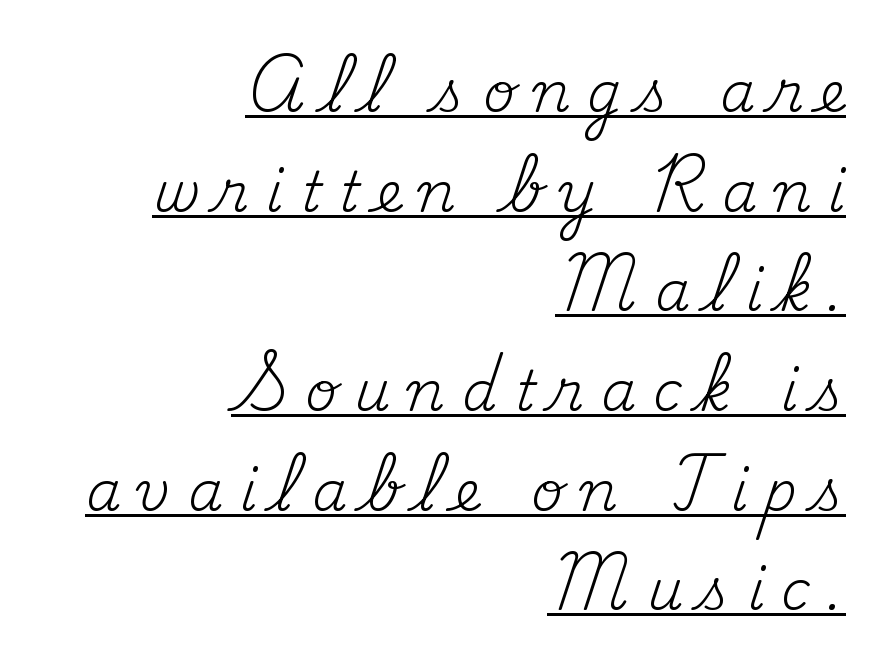
{"serif": "yes", "bold": "no", "weight": "regular", "width": "normal", "stroke_contrast": "medium", "x_height": "small", "monospaced": "no", "underline": "yes", "align": "right", "line_spacing_ratio": 1.78, "letter_spacing": "wide", "letter_spacing_em": 0.3, "glyph_px": 56}
